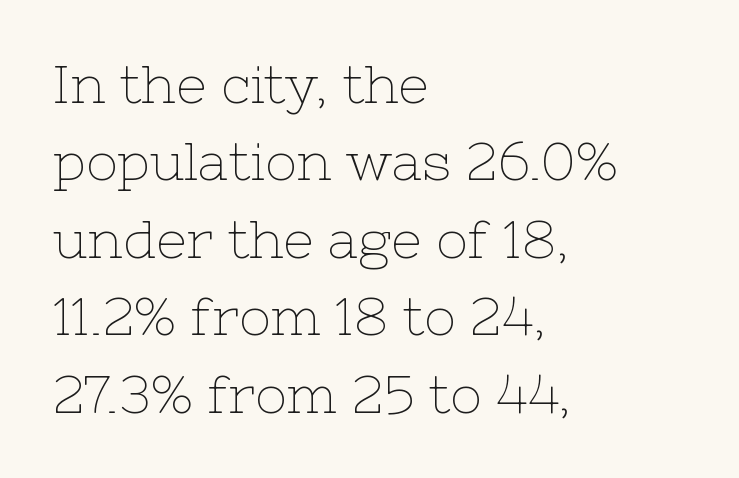
Q: Is the text bold? A: No.
Q: Is the text italic (slanted)? A: No, it is upright.
Q: Is the typeface a serif or a sans-serif typeface? A: Serif.
Q: Is the text underlined? A: No.
Q: How is the paragraph aligned? A: Left-aligned.
Q: Is the spacing between letters normal or unusually wide? A: Normal.
Q: Is the spacing between lines tight, normal or loose? A: Normal.
Q: Width (condensed, normal, or wide)? A: Normal.
Q: Stroke contrast? A: Low.
Q: x-height? A: Medium.
Q: Monospaced? A: No.
